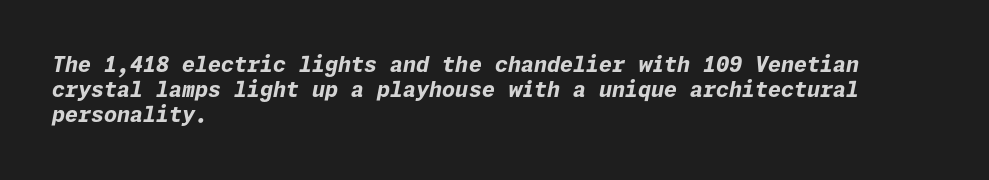
{"italic": "yes", "lean": "right", "slant_degrees": 11, "bold": "yes", "underline": "no", "align": "left", "line_spacing_ratio": 1.2, "letter_spacing": "normal", "letter_spacing_em": 0.0, "glyph_px": 21}
